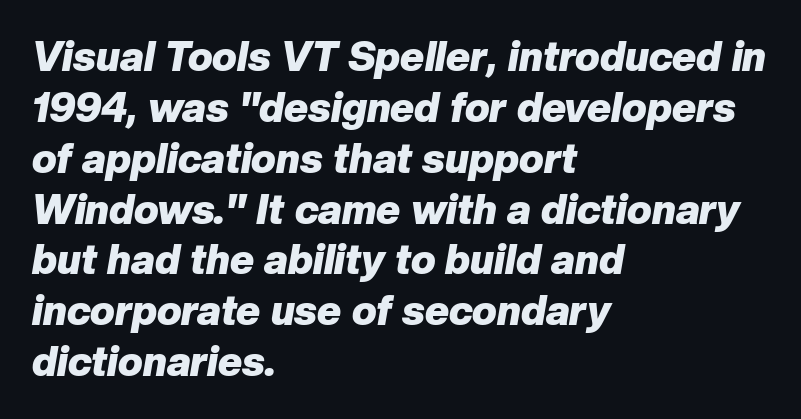
Slanted lettering throughout. If you drew a ruler down the left edge, every line would touch it. The foot of each line stays bare and open. The face used here is proportionally spaced, like ordinary book or web type. Caption: standard tracking, unaltered.
